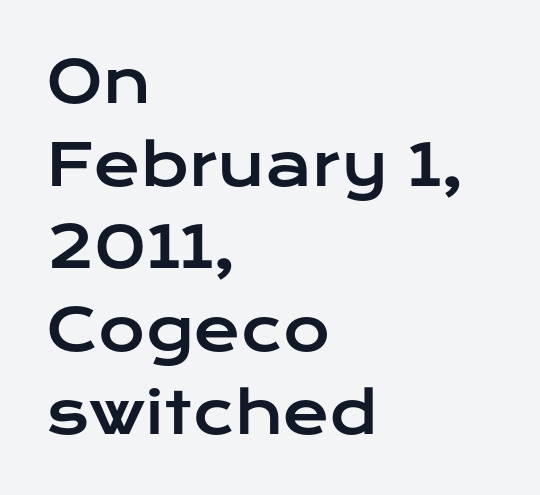
The horizontal fit of the characters is conventional and even. These lines are set flush left with a ragged right edge. Honestly, the row spacing looks completely unremarkable. Is this a fixed-width face? No — the glyphs have proportional, varying widths. Classification — sans serif. The specimen omits any rule beneath the text block's lines.
